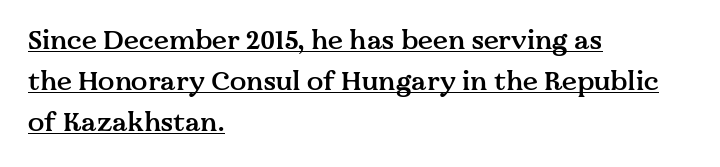
A student would call this left alignment; a typographer would say flush left, rag right. How are the letters spaced? Ordinarily, with no added tracking. Compared with an ordinary text face, these strokes are moderately heavier — a semibold. Quick note: not italic, upright. Line spacing here is normal.
